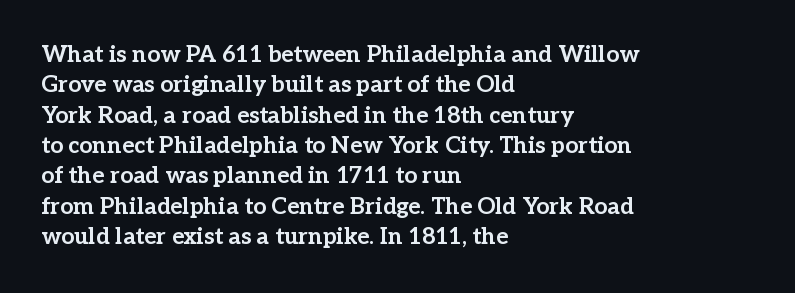
The image shows 23 px bold type, upright; set left-aligned, normal line spacing (1.32x), normal letter spacing, not underlined.
